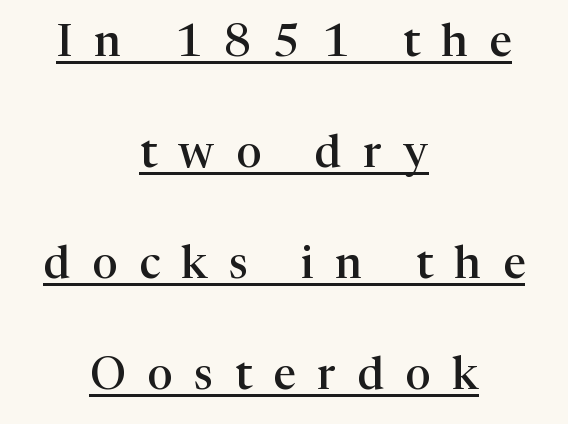
{"serif": "yes", "italic": "no", "bold": "semi", "weight": "semibold", "width": "normal", "stroke_contrast": "high", "x_height": "medium", "monospaced": "no", "underline": "yes", "align": "center", "line_spacing": "loose", "line_spacing_ratio": 2.47, "letter_spacing": "wide", "letter_spacing_em": 0.48, "glyph_px": 45}
